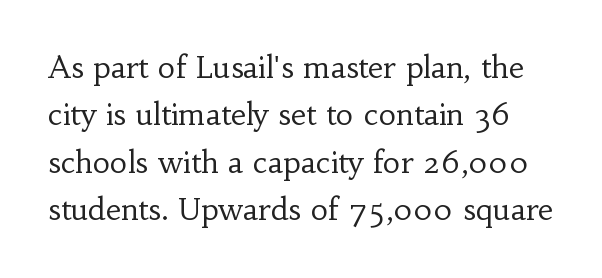
The strokes are not fattened; the text isn't bold. Quick note: not italic, upright. Rule under the text: the space is simply empty. Each letter keeps its own natural width here, so spacing adapts to shape. The letters carry serifs — small finishing strokes at the ends of their stems. There is no visible air inserted between adjacent glyphs.
